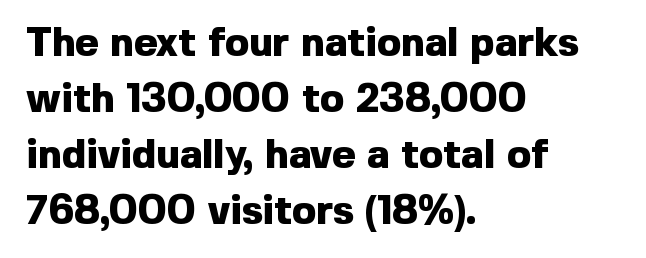
The image shows 40 px heavy sans-serif type, upright; set left-aligned, normal line spacing (1.4x), normal letter spacing, not underlined; a medium x-height.
